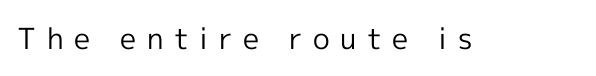
Q: Is the text bold? A: No.
Q: Is the text italic (slanted)? A: No, it is upright.
Q: Is the typeface a serif or a sans-serif typeface? A: Sans-serif.
Q: Is the text underlined? A: No.
Q: Is the spacing between letters normal or unusually wide? A: Unusually wide.
Q: Width (condensed, normal, or wide)? A: Normal.
Q: x-height? A: Medium.
Q: Monospaced? A: No.
